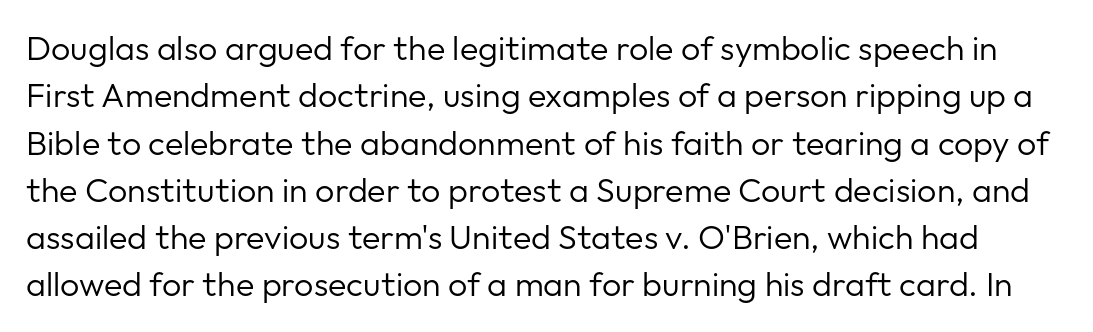
The image shows 34 px regular-weight sans-serif type, upright; set normal line spacing (1.39x), normal letter spacing, not underlined; low stroke contrast and a medium x-height.
